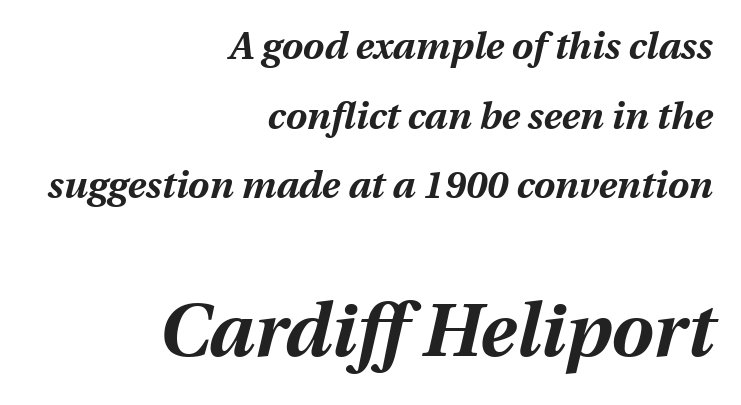
The image shows 75 px bold type, italic (leaning right); set right-aligned, line spacing 1.83x, normal letter spacing, not underlined; the second (bottom) block is 1.97x larger; medium stroke contrast and a medium x-height.
